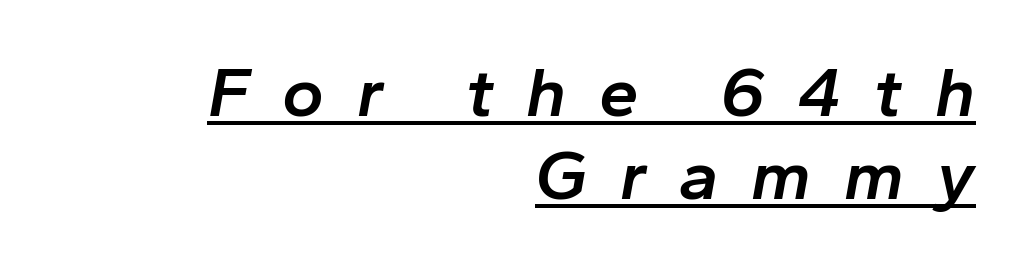
{"italic": "yes", "lean": "right", "slant_degrees": 10, "bold": "semi", "weight": "semibold", "width": "normal", "stroke_contrast": "low", "x_height": "medium", "monospaced": "no", "underline": "yes", "align": "right", "line_spacing_ratio": 1.17, "letter_spacing": "wide", "letter_spacing_em": 0.46, "glyph_px": 71}
